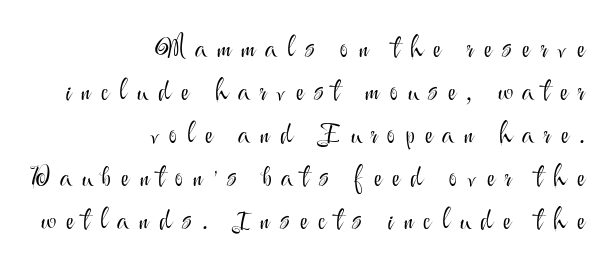
The face looks like a standard text weight, possibly lighter. Varying glyph widths throughout — classic text-font behaviour. Quick note: interline space is typical. Which margin do the lines hug? The right one — the left edge is uneven.
